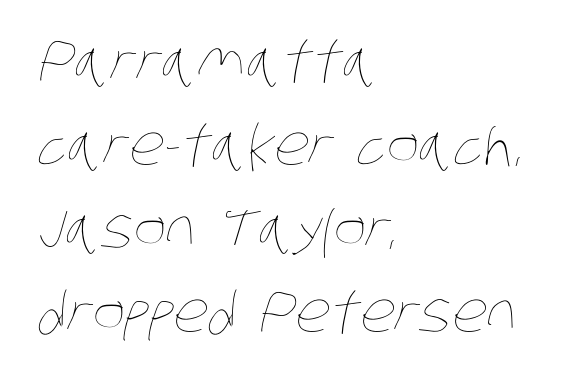
{"bold": "no", "weight": "thin", "width": "condensed", "stroke_contrast": "low", "x_height": "large", "monospaced": "no", "underline": "no", "align": "left", "line_spacing": "normal", "line_spacing_ratio": 1.52, "letter_spacing": "normal", "letter_spacing_em": 0.0, "glyph_px": 55}
